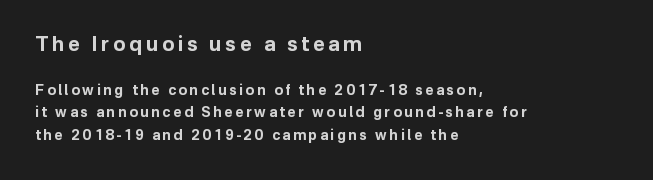
No word sits above an underline. Visually the block forms a straight wall on the left and a jagged coastline on the right. The upper block of text is set noticeably larger than the block beneath it. The typesetting leans heavy: a genuine bold.
